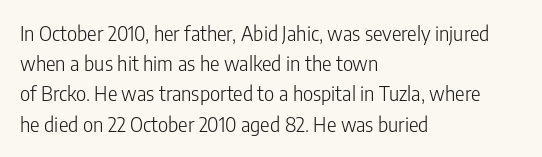
What stands out about the letter spacing? Nothing — it is the standard amount. The axis of the letterforms is exactly vertical. Check the space under the baseline: it is left empty. Evenly set lines give the paragraph a standard silhouette.
